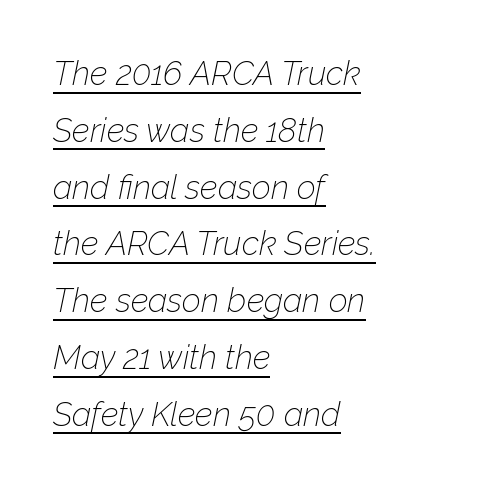
{"italic": "yes", "lean": "right", "slant_degrees": 12, "bold": "no", "weight": "thin", "width": "normal", "stroke_contrast": "low", "x_height": "medium", "monospaced": "no", "underline": "yes", "align": "left", "line_spacing_ratio": 1.72, "letter_spacing": "normal", "letter_spacing_em": 0.0, "glyph_px": 33}
